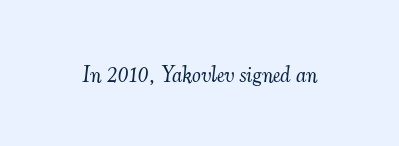
The image shows 22 px text type, italic (leaning right); set normal letter spacing, not underlined.
